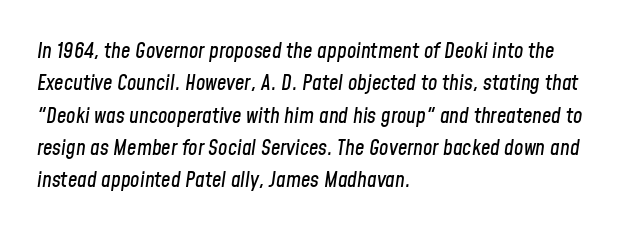
Check under the words: just untouched page. This sample uses plain, unmodified letter spacing. Tall strokes in this sample are angled rather than plumb. Every row of glyphs begins at an identical x-position on the left. Baseline-to-baseline distance is the conventional proportion of letter height.
